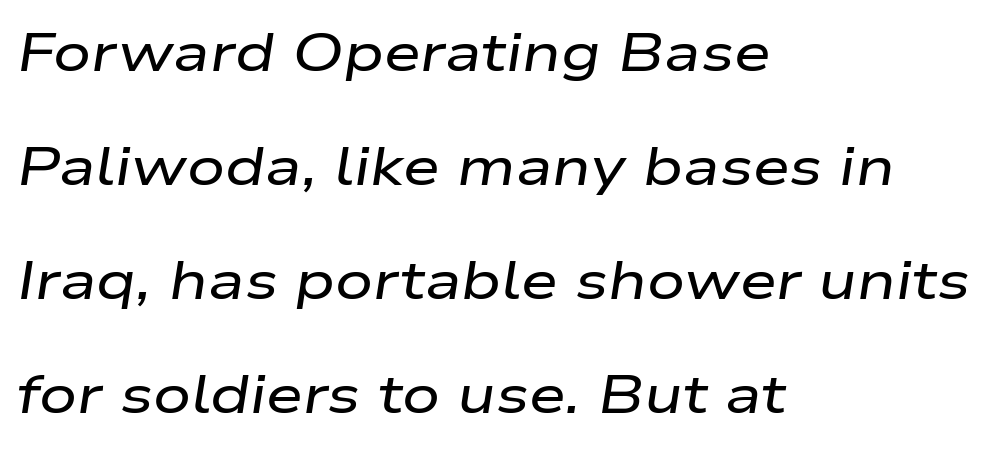
{"italic": "yes", "lean": "right", "slant_degrees": 9, "width": "wide", "stroke_contrast": "low", "x_height": "medium", "monospaced": "no", "underline": "no", "align": "left", "line_spacing": "loose", "line_spacing_ratio": 2.15, "letter_spacing": "normal", "letter_spacing_em": 0.0, "glyph_px": 53}
